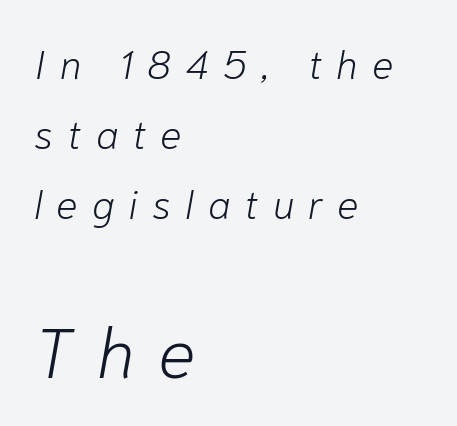
The image shows 70 px light type, italic (leaning right); set left-aligned, line spacing 1.75x, unusually wide letter spacing (+0.35 em), not underlined; the second (bottom) block is 1.75x larger; low stroke contrast and a medium x-height.
